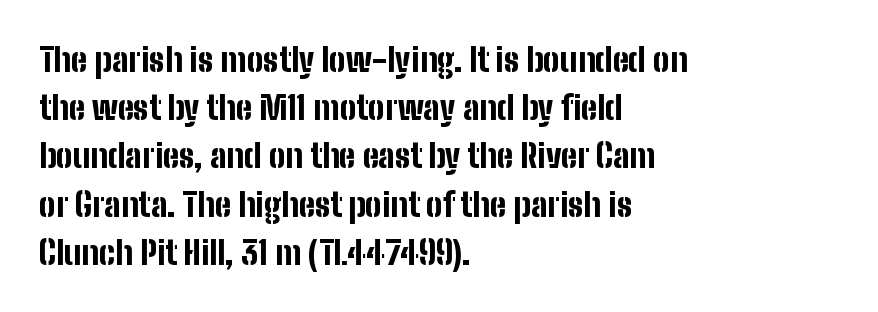
{"serif": "no", "italic": "no", "bold": "yes", "weight": "bold", "width": "condensed", "stroke_contrast": "low", "x_height": "medium", "monospaced": "no", "underline": "no", "align": "left", "line_spacing": "normal", "line_spacing_ratio": 1.46, "letter_spacing": "normal", "letter_spacing_em": 0.0, "glyph_px": 33}
